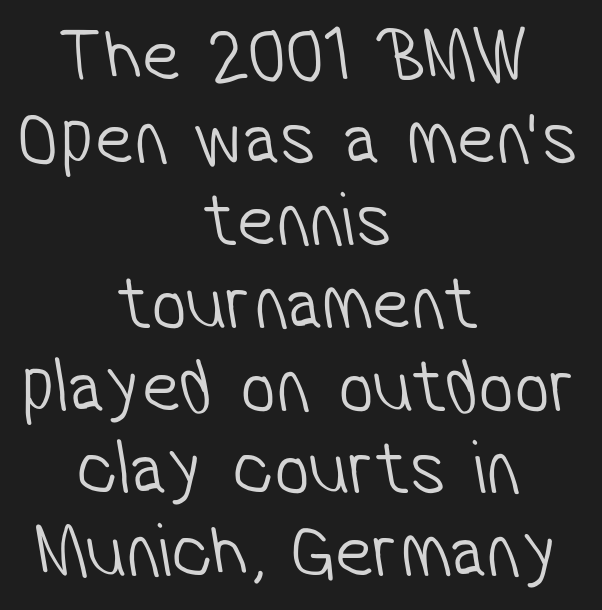
Short note: letters normally spaced. Letters rest on an invisible, unmarked baseline. Counters stay open thanks to moderate or lighter strokes. Alignment: centered.
